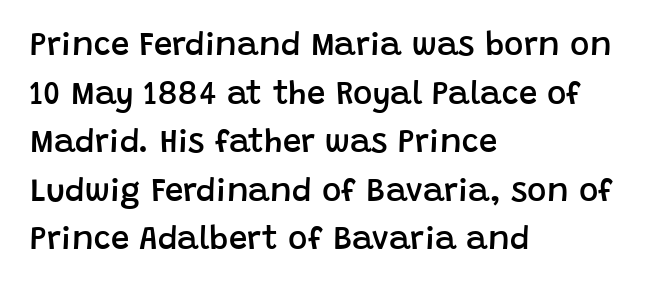
Honestly, the row spacing looks completely unremarkable. Tracking here is standard; glyphs follow each other at the usual distance. The lettering holds an erect, upright posture throughout. Caption: multi-line text, flush left, ragged right. Does the type have serifs? No, each stem ends abruptly.
